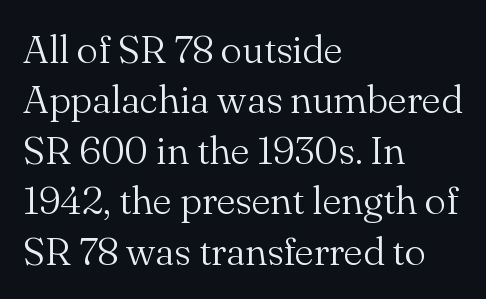
The letterforms sit at book weight or below. Line spacing here is normal. Left-aligned paragraph, ragged on the right. The horizontal fit of the characters is conventional and even. Unmarked baselines from the first word to the last. Letterform terminals end in serifs throughout the passage.
